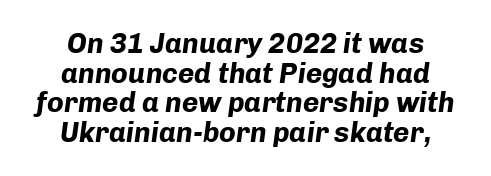
The image shows 28 px bold type, italic (leaning right); set centered, tight line spacing (1.06x), normal letter spacing, not underlined; low stroke contrast and a medium x-height.
